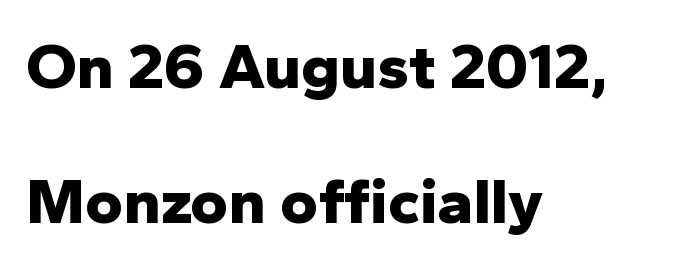
Tall strokes in this sample are plumb rather than angled. Just letters on the line, the space beneath them empty. Letter spacing: default. Thick stems and heavy bowls — unmistakably bold. Which margin do the lines hug? The left one — the right edge is uneven. Unlike a traditional serif, this face leaves its strokes unadorned.
